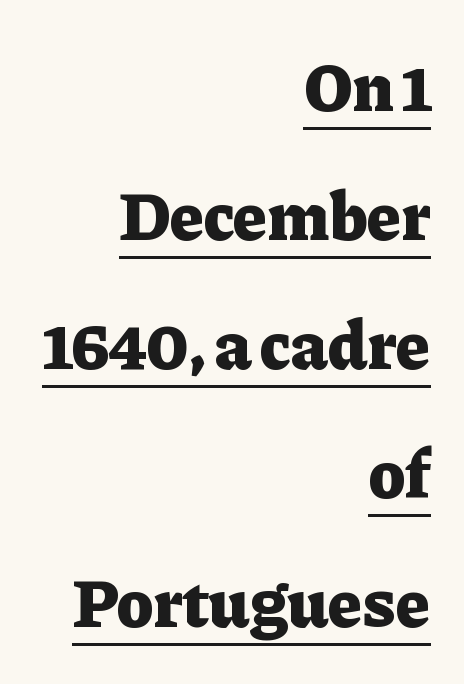
Q: Is the text bold? A: Yes.
Q: Is the text italic (slanted)? A: No, it is upright.
Q: Is the typeface a serif or a sans-serif typeface? A: Serif.
Q: Is the text underlined? A: Yes.
Q: How is the paragraph aligned? A: Right-aligned.
Q: Is the spacing between letters normal or unusually wide? A: Normal.
Q: Width (condensed, normal, or wide)? A: Normal.
Q: Stroke contrast? A: Low.
Q: x-height? A: Medium.
Q: Monospaced? A: No.
